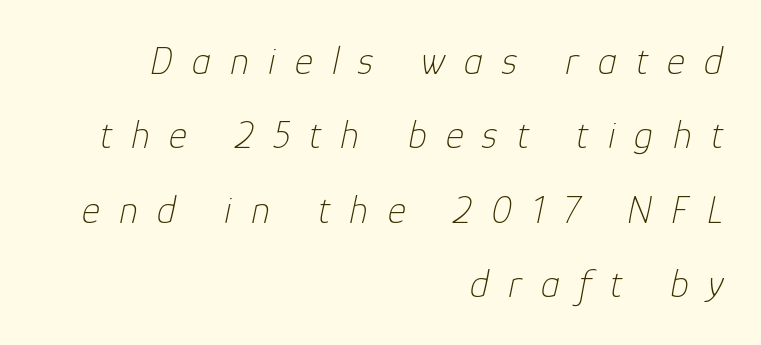
Q: Is the text bold? A: No.
Q: Is the text italic (slanted)? A: Yes, it leans right by about 12 degrees.
Q: Is the text underlined? A: No.
Q: How is the paragraph aligned? A: Right-aligned.
Q: Is the spacing between letters normal or unusually wide? A: Unusually wide.
Q: Is the spacing between lines tight, normal or loose? A: Loose.
Q: Width (condensed, normal, or wide)? A: Normal.
Q: Stroke contrast? A: Low.
Q: x-height? A: Medium.
Q: Monospaced? A: No.
